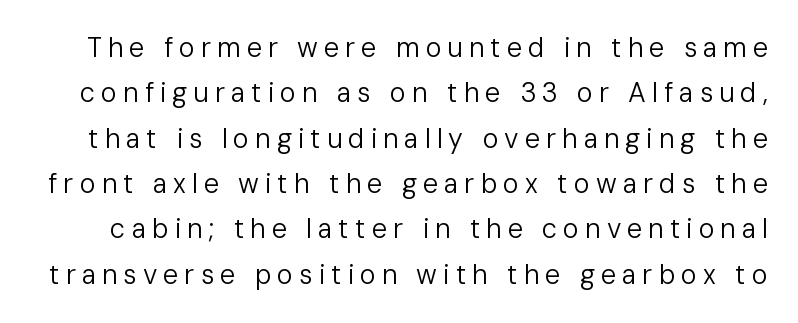
{"italic": "no", "bold": "no", "underline": "no", "line_spacing": "normal", "line_spacing_ratio": 1.68, "letter_spacing": "wide", "letter_spacing_em": 0.22, "glyph_px": 27}
